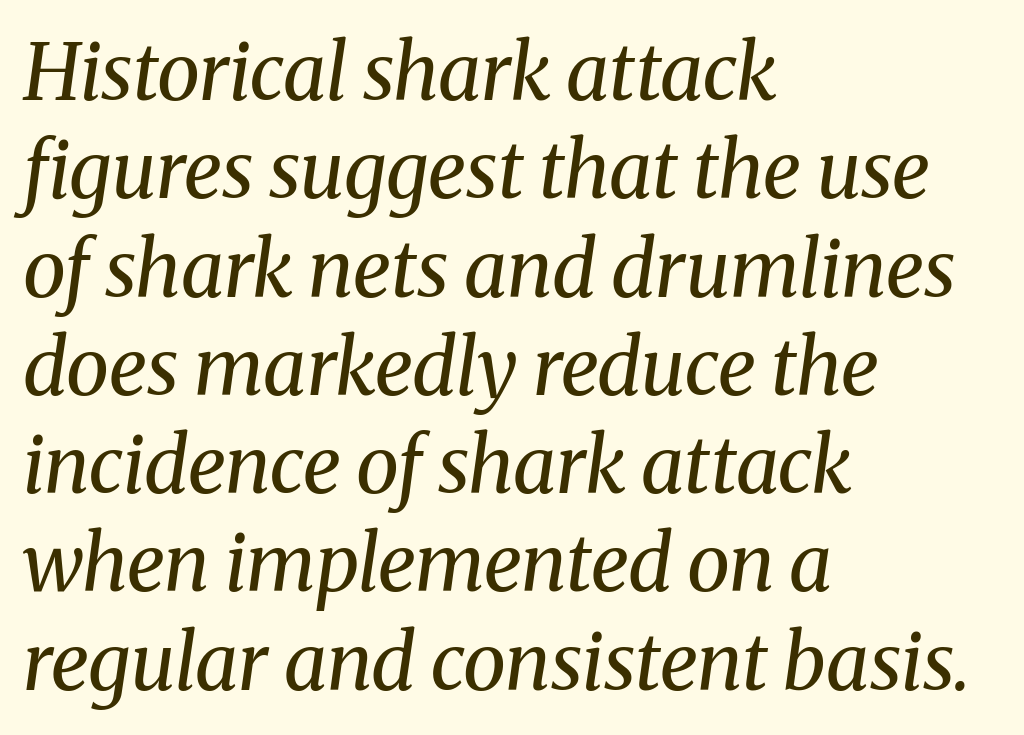
Caption: multi-line text, flush left, ragged right. The foot of each line stays bare and open. A typesetter would call this proportional, since set widths differ per character. One glance says typical: line gaps are just what's usual. No letter is thick-stroked: the sample isn't bold. Words appear dense and cohesive because spacing is normal.
